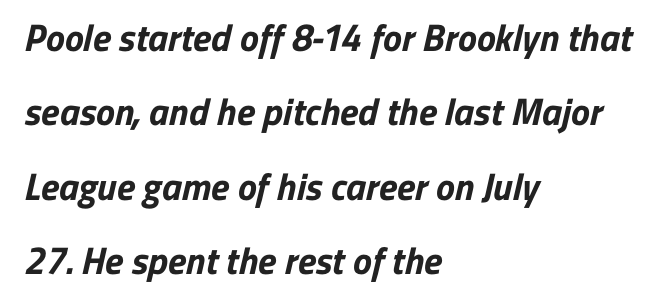
Q: Is the text bold? A: Yes.
Q: Is the typeface a serif or a sans-serif typeface? A: Sans-serif.
Q: Is the text underlined? A: No.
Q: How is the paragraph aligned? A: Left-aligned.
Q: Is the spacing between letters normal or unusually wide? A: Normal.
Q: Is the spacing between lines tight, normal or loose? A: Loose.
Q: Width (condensed, normal, or wide)? A: Normal.
Q: Stroke contrast? A: Low.
Q: x-height? A: Medium.
Q: Monospaced? A: No.
